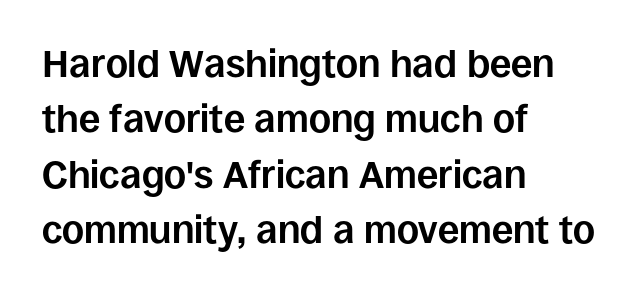
Q: Is the text bold? A: Yes.
Q: Is the text italic (slanted)? A: No, it is upright.
Q: Is the typeface a serif or a sans-serif typeface? A: Sans-serif.
Q: Is the text underlined? A: No.
Q: How is the paragraph aligned? A: Left-aligned.
Q: Is the spacing between letters normal or unusually wide? A: Normal.
Q: Is the spacing between lines tight, normal or loose? A: Normal.
Q: Width (condensed, normal, or wide)? A: Normal.
Q: Stroke contrast? A: Low.
Q: x-height? A: Large.
Q: Monospaced? A: No.
